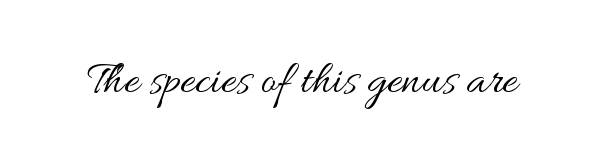
Q: Is the text bold? A: No.
Q: Is the text italic (slanted)? A: Yes.
Q: Is the text underlined? A: No.
Q: Is the spacing between letters normal or unusually wide? A: Normal.
Q: Width (condensed, normal, or wide)? A: Wide.
Q: Stroke contrast? A: Medium.
Q: x-height? A: Small.
Q: Monospaced? A: No.
